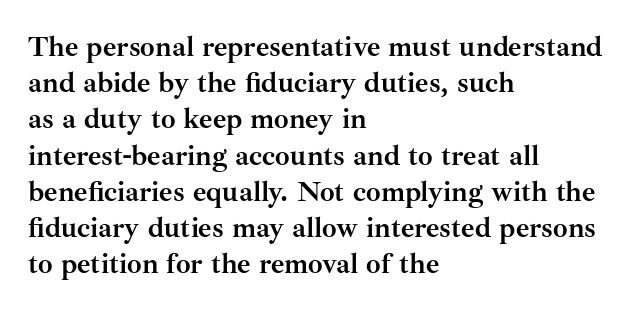
Q: Is the text bold? A: Yes.
Q: Is the text italic (slanted)? A: No, it is upright.
Q: Is the typeface a serif or a sans-serif typeface? A: Serif.
Q: Is the text underlined? A: No.
Q: How is the paragraph aligned? A: Left-aligned.
Q: Is the spacing between letters normal or unusually wide? A: Normal.
Q: Is the spacing between lines tight, normal or loose? A: Normal.
Q: Width (condensed, normal, or wide)? A: Normal.
Q: Stroke contrast? A: Medium.
Q: x-height? A: Small.
Q: Monospaced? A: No.
